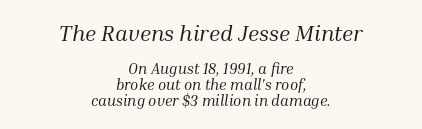
{"italic": "yes", "lean": "right", "slant_degrees": 10, "bold": "no", "underline": "no", "align": "center", "line_spacing": "tight", "line_spacing_ratio": 1.04, "letter_spacing": "normal", "letter_spacing_em": 0.0, "larger_block": "first", "size_ratio": 1.47, "glyph_px": 22}
